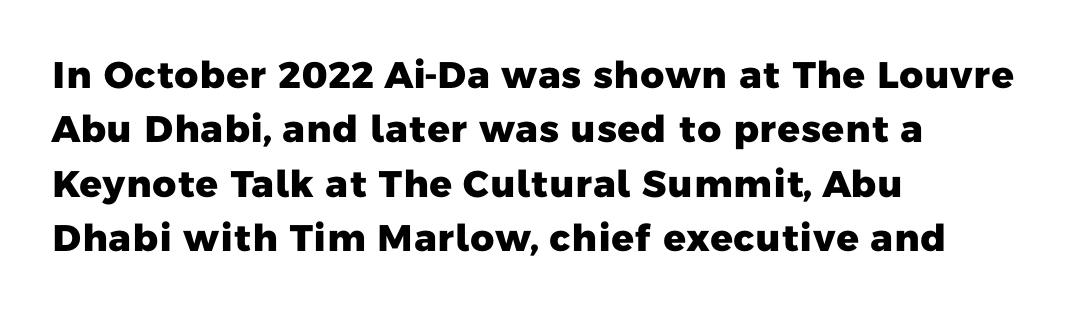
I'd call this a sans setting — the letters go barefoot. The rendering anchors every line to the left-hand side. A bare baseline throughout the passage. Varying glyph widths throughout — classic text-font behaviour. What's the leading like? Ordinary, nothing unusual. Nothing unusual about the tracking: characters are spaced as the font intends.
